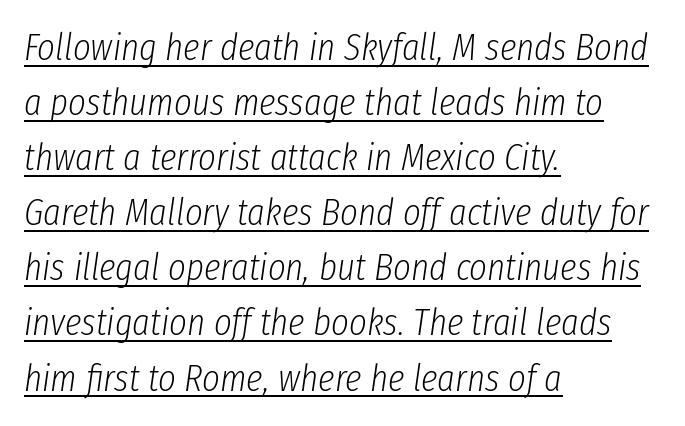
{"italic": "yes", "lean": "right", "slant_degrees": 8, "bold": "no", "weight": "light", "width": "condensed", "stroke_contrast": "low", "x_height": "medium", "monospaced": "no", "underline": "yes", "align": "left", "line_spacing": "normal", "line_spacing_ratio": 1.45, "letter_spacing": "normal", "letter_spacing_em": 0.0, "glyph_px": 38}
